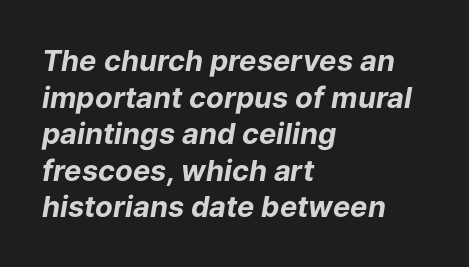
Q: Is the text bold? A: Yes.
Q: Is the text italic (slanted)? A: Yes, it leans right by about 9 degrees.
Q: Is the text underlined? A: No.
Q: How is the paragraph aligned? A: Left-aligned.
Q: Is the spacing between letters normal or unusually wide? A: Normal.
Q: Is the spacing between lines tight, normal or loose? A: Normal.
Q: Width (condensed, normal, or wide)? A: Normal.
Q: Stroke contrast? A: Low.
Q: x-height? A: Medium.
Q: Monospaced? A: No.
